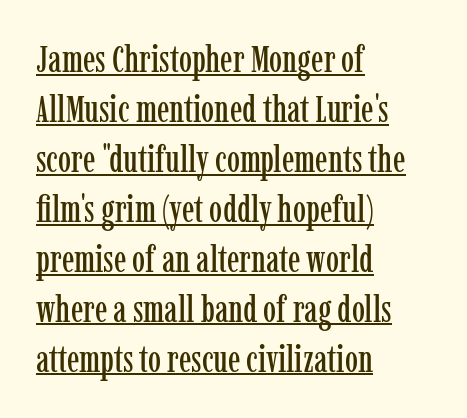
The image shows 37 px condensed serif type, upright; set left-aligned, normal line spacing (1.35x), normal letter spacing, underlined; low stroke contrast and a medium x-height.
